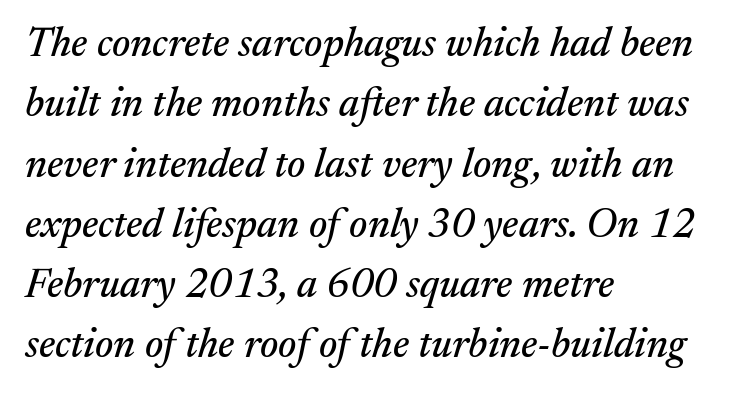
Students, observe: this is what conventionally led text looks like. Alignment: flush left. You could not count columns in this text — the font is proportionally spaced. This sample uses an oblique cut, with every glyph tilted off the vertical.
